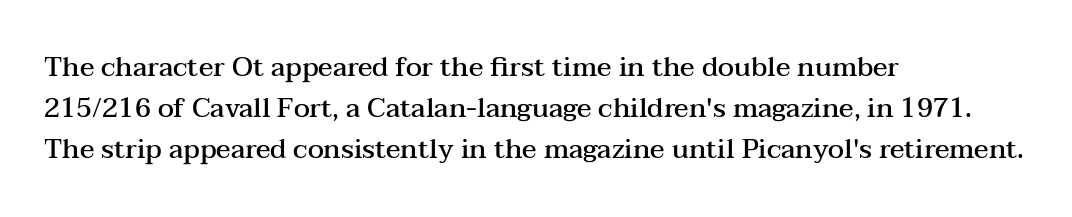
{"italic": "no", "bold": "semi", "underline": "no", "align": "left", "line_spacing": "normal", "line_spacing_ratio": 1.51, "letter_spacing": "normal", "letter_spacing_em": 0.0, "glyph_px": 27}
